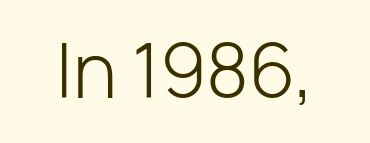
Bare-footed words on every line. Proportional: the letters do not fall into vertical columns. These lines keep a tight, regular rhythm from letter to letter. Compared with a typical body face, this is equally light or lighter still. The letters stand straight up with perfectly vertical stems.
